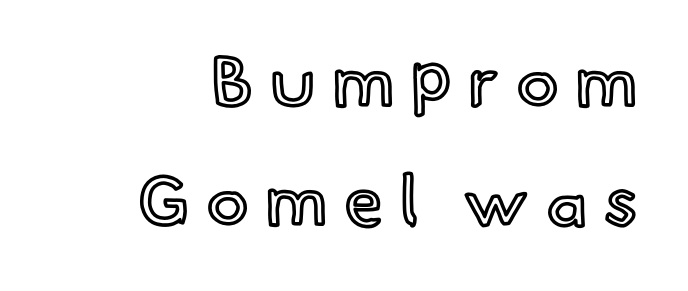
The image shows 71 px text type, upright; set normal line spacing (1.67x), unusually wide letter spacing (+0.23 em), not underlined; a small x-height.
